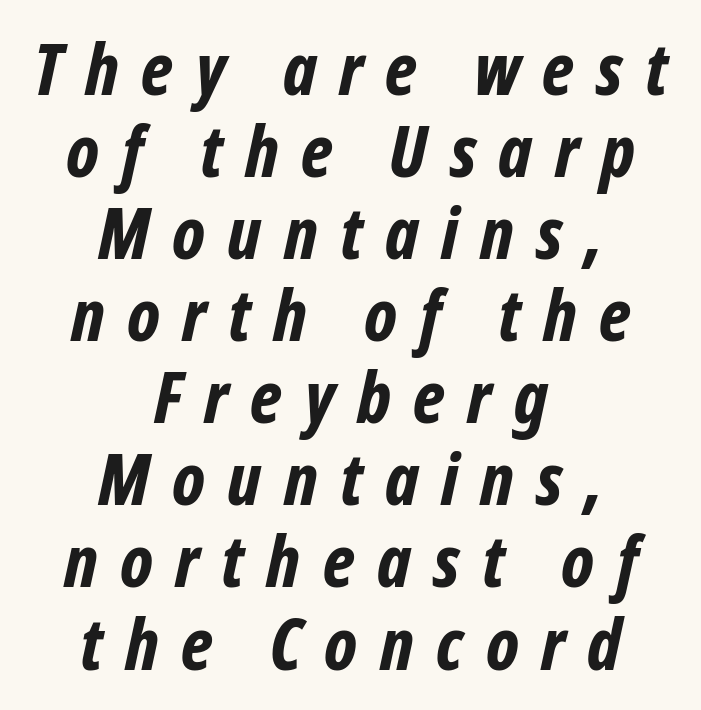
An italicized treatment has been applied to the whole sample. Clear beneath every line of the passage. A centered setting, common on invitations and titles, is used for this passage. Caption: bold face, heavy strokes. The block of text is dense from top to bottom, with scant space between rows.
